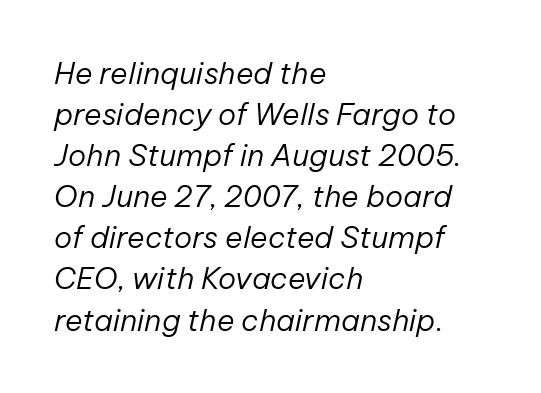
The passage shown is not underscored anywhere. Bold? No — there's no thickening of the strokes. Short and long lines alike share a common starting point at left. Does the lettering tilt? It does — this is italic. Is this a fixed-width face? No — the glyphs have proportional, varying widths. Leading: standard.
